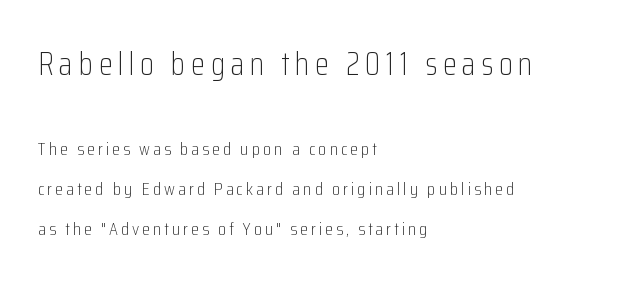
The image shows 32 px light, condensed sans-serif type, upright; set left-aligned, loose line spacing (2.21x), not underlined; the first (top) block is 1.78x larger; low stroke contrast and a medium x-height.
